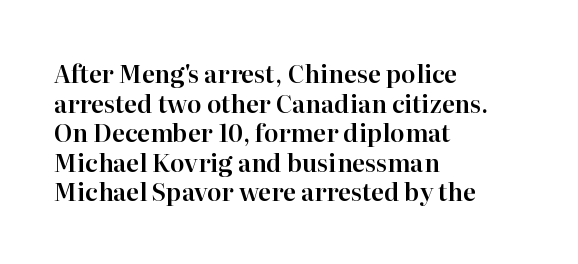
The image shows 24 px text type, upright; set left-aligned, line spacing 1.23x, normal letter spacing, not underlined.
